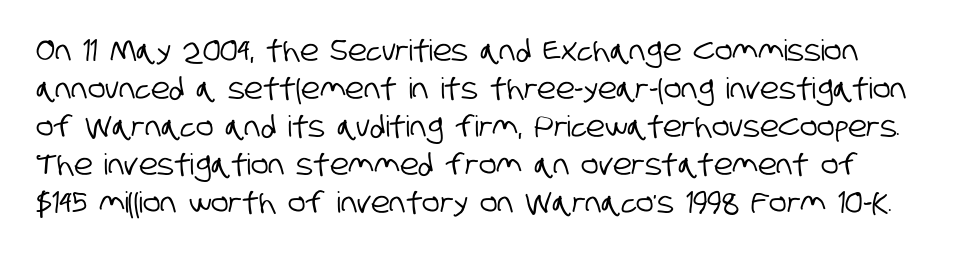
Glance below the letters and you will spot only blank space. Each new line begins a customary step beneath the previous one. Looks like regular typesetting: each glyph gets only the width it needs. Words appear dense and cohesive because spacing is normal. Is this a sans? Yes — the strokes have no serifs.
